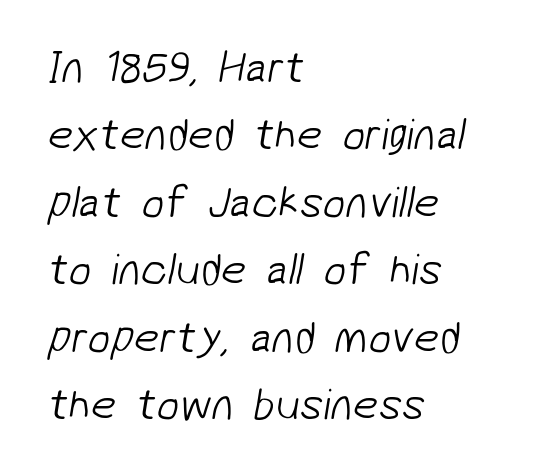
Q: Is the text bold? A: No.
Q: Is the typeface a serif or a sans-serif typeface? A: Sans-serif.
Q: Is the text underlined? A: No.
Q: How is the paragraph aligned? A: Left-aligned.
Q: Is the spacing between letters normal or unusually wide? A: Normal.
Q: Is the spacing between lines tight, normal or loose? A: Normal.
Q: Width (condensed, normal, or wide)? A: Normal.
Q: Stroke contrast? A: Low.
Q: x-height? A: Medium.
Q: Monospaced? A: No.
